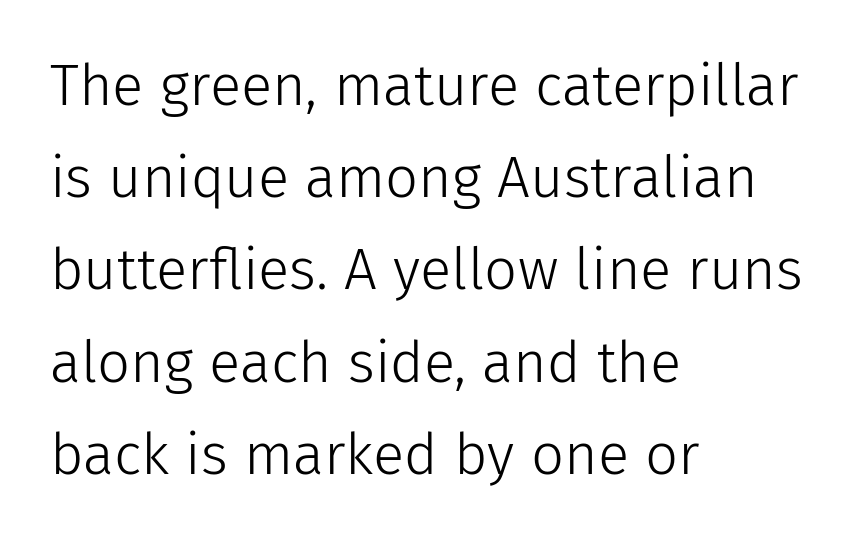
Spacing verdict: proportional, widths tailored to each character. Posture: upright roman. Vertically, the passage feels balanced, rows spaced as you'd expect. Grotesque or geometric, the face here clearly has no serifs. The strokes carry an ordinary text weight at most.
